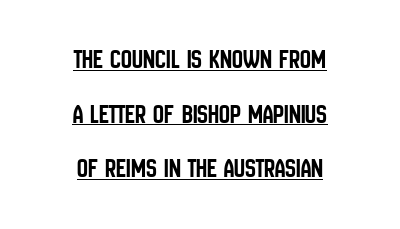
{"italic": "no", "underline": "yes", "align": "center", "line_spacing": "loose", "line_spacing_ratio": 2.02, "letter_spacing": "normal", "letter_spacing_em": 0.0, "glyph_px": 27}
